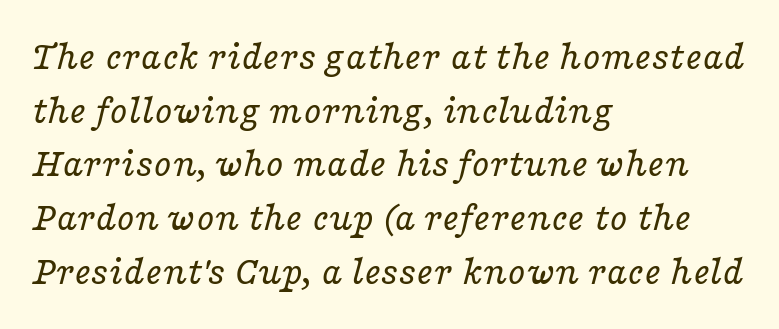
{"serif": "yes", "italic": "yes", "lean": "right", "slant_degrees": 16, "bold": "no", "weight": "regular", "width": "wide", "stroke_contrast": "low", "x_height": "medium", "monospaced": "no", "underline": "no", "align": "left", "line_spacing": "normal", "line_spacing_ratio": 1.31, "letter_spacing": "normal", "letter_spacing_em": 0.0, "glyph_px": 41}
